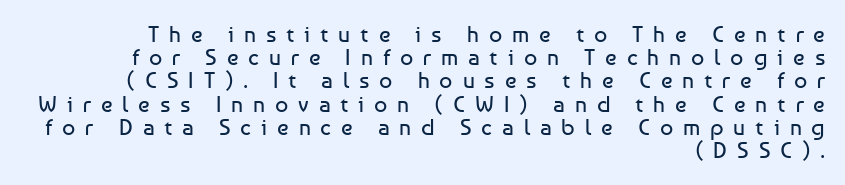
The image shows 23 px text type, upright; set right-aligned, tight line spacing (1.01x), unusually wide letter spacing (+0.43 em), not underlined.
